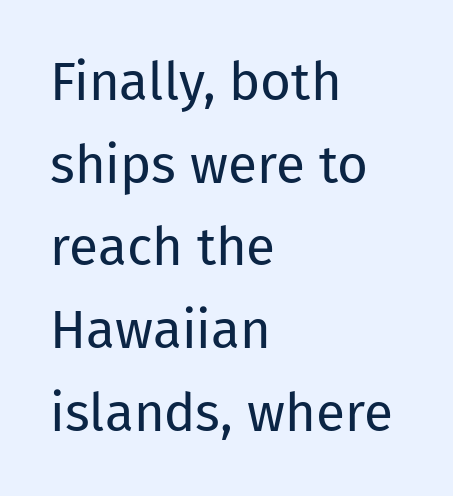
The image shows 53 px regular-weight sans-serif type, upright; set left-aligned, normal line spacing (1.56x), normal letter spacing, not underlined; low stroke contrast and a medium x-height.
